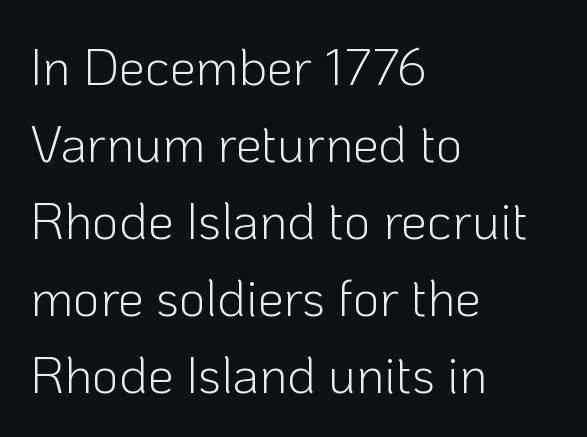
Q: Is the text bold? A: No.
Q: Is the text italic (slanted)? A: No, it is upright.
Q: Is the typeface a serif or a sans-serif typeface? A: Sans-serif.
Q: Is the text underlined? A: No.
Q: How is the paragraph aligned? A: Left-aligned.
Q: Is the spacing between letters normal or unusually wide? A: Normal.
Q: Is the spacing between lines tight, normal or loose? A: Normal.
Q: Width (condensed, normal, or wide)? A: Normal.
Q: Stroke contrast? A: Low.
Q: x-height? A: Medium.
Q: Monospaced? A: No.
